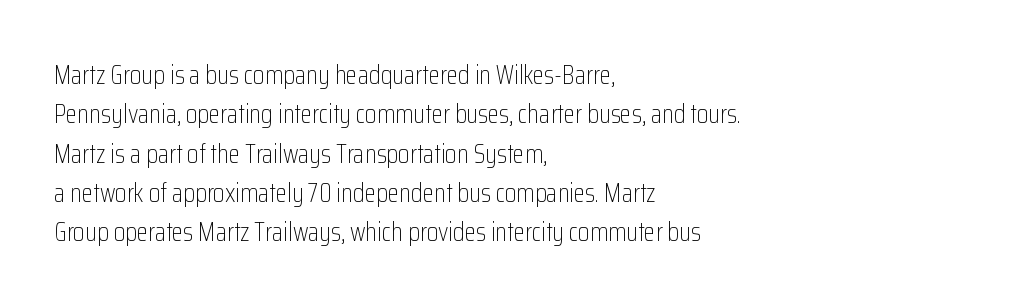
The image shows 26 px text type, upright; set left-aligned, normal line spacing (1.51x), normal letter spacing, not underlined.
